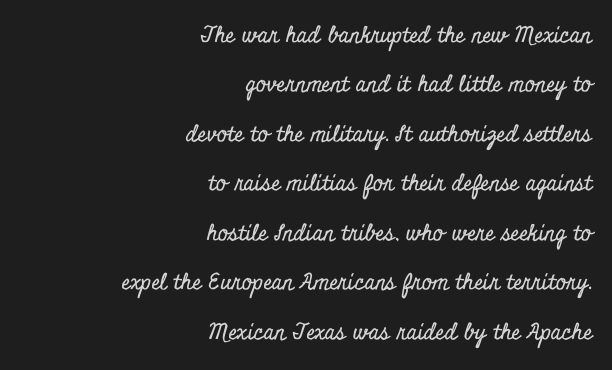
{"underline": "no", "align": "right", "line_spacing": "loose", "line_spacing_ratio": 2.25, "letter_spacing": "normal", "letter_spacing_em": 0.0, "glyph_px": 22}
